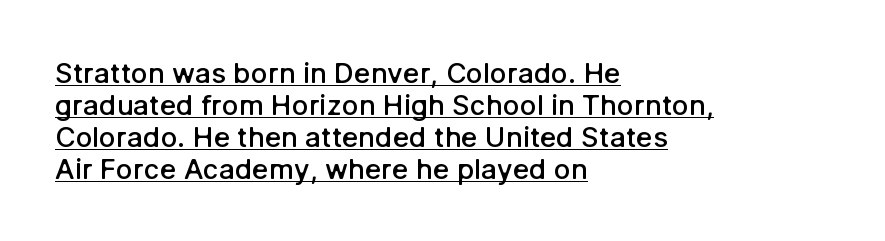
Stroke terminals: plain, sans-serif. Tall strokes in this sample are plumb rather than angled. There is no visible air inserted between adjacent glyphs. These lines are set flush left with a ragged right edge.
